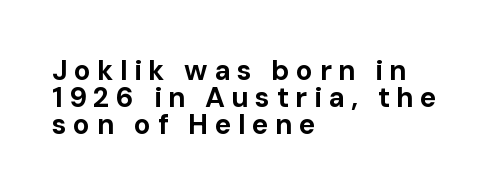
Q: Is the text bold? A: Yes.
Q: Is the text italic (slanted)? A: No, it is upright.
Q: Is the typeface a serif or a sans-serif typeface? A: Sans-serif.
Q: Is the text underlined? A: No.
Q: How is the paragraph aligned? A: Left-aligned.
Q: Is the spacing between letters normal or unusually wide? A: Unusually wide.
Q: Is the spacing between lines tight, normal or loose? A: Tight.
Q: Width (condensed, normal, or wide)? A: Normal.
Q: Stroke contrast? A: Low.
Q: x-height? A: Medium.
Q: Monospaced? A: No.
